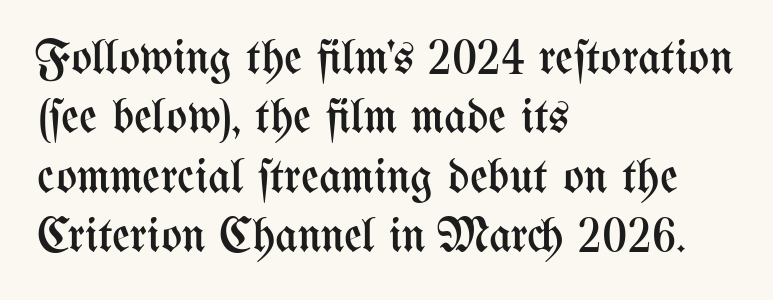
Q: Is the text bold? A: No.
Q: Is the text italic (slanted)? A: No, it is upright.
Q: Is the text underlined? A: No.
Q: How is the paragraph aligned? A: Left-aligned.
Q: Is the spacing between letters normal or unusually wide? A: Normal.
Q: Width (condensed, normal, or wide)? A: Condensed.
Q: Stroke contrast? A: Medium.
Q: x-height? A: Medium.
Q: Monospaced? A: No.
